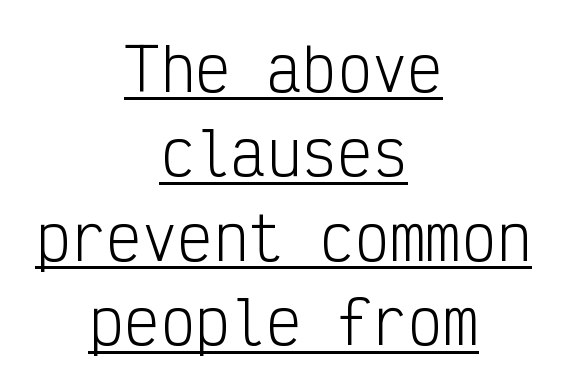
Q: Is the text bold? A: No.
Q: Is the text italic (slanted)? A: No, it is upright.
Q: Is the typeface a serif or a sans-serif typeface? A: Sans-serif.
Q: Is the text underlined? A: Yes.
Q: How is the paragraph aligned? A: Centered.
Q: Is the spacing between letters normal or unusually wide? A: Normal.
Q: Is the spacing between lines tight, normal or loose? A: Normal.
Q: Width (condensed, normal, or wide)? A: Condensed.
Q: Stroke contrast? A: Low.
Q: x-height? A: Medium.
Q: Monospaced? A: Yes.
